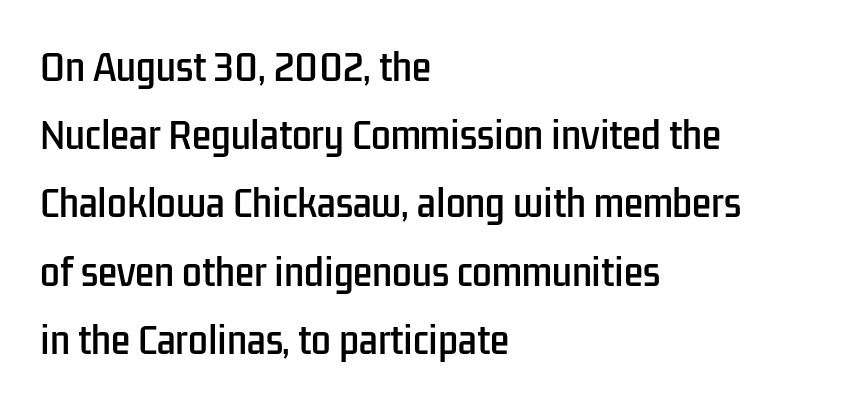
Varying glyph widths throughout — classic text-font behaviour. Nobody drew a line under any word here. The rendering uses a large line-height, opening up the rows. The lettering holds an erect, upright posture throughout. Tracking here is standard; glyphs follow each other at the usual distance. One-word summary of the alignment: left.
